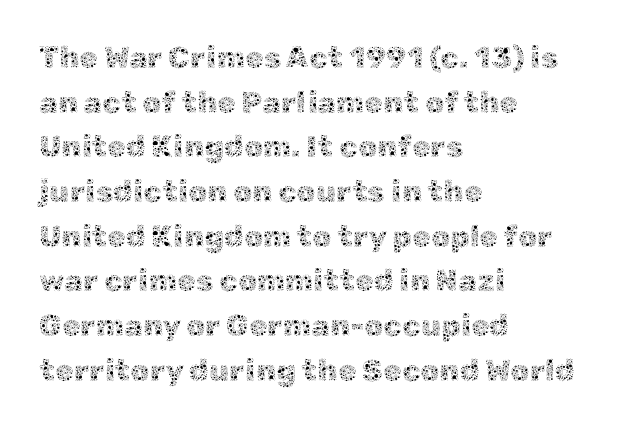
The image shows 30 px thin type, upright; set left-aligned, normal line spacing (1.49x), normal letter spacing, not underlined; a medium x-height.
